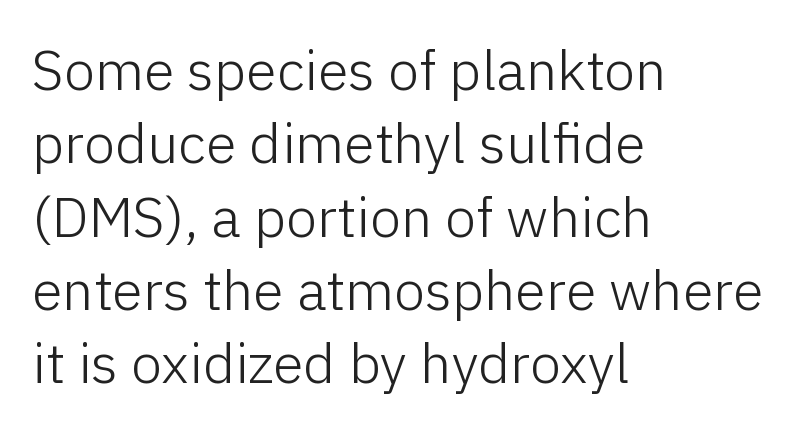
{"serif": "no", "italic": "no", "bold": "no", "weight": "light", "width": "normal", "stroke_contrast": "low", "x_height": "medium", "monospaced": "no", "underline": "no", "align": "left", "line_spacing": "normal", "line_spacing_ratio": 1.31, "letter_spacing": "normal", "letter_spacing_em": 0.0, "glyph_px": 56}
